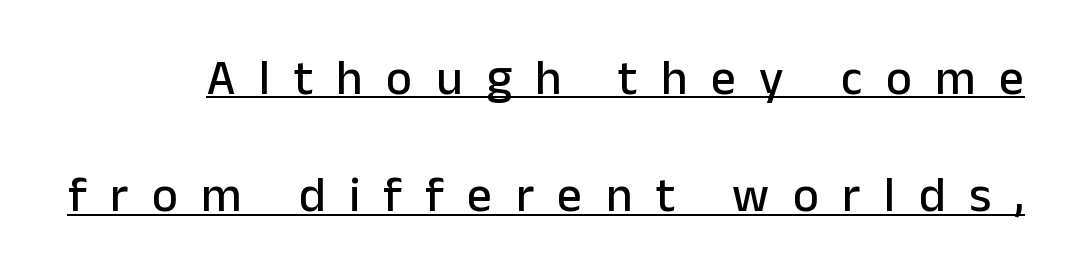
{"serif": "no", "italic": "no", "width": "normal", "stroke_contrast": "low", "x_height": "medium", "monospaced": "no", "underline": "yes", "line_spacing": "loose", "line_spacing_ratio": 2.39, "letter_spacing": "wide", "letter_spacing_em": 0.48, "glyph_px": 49}
